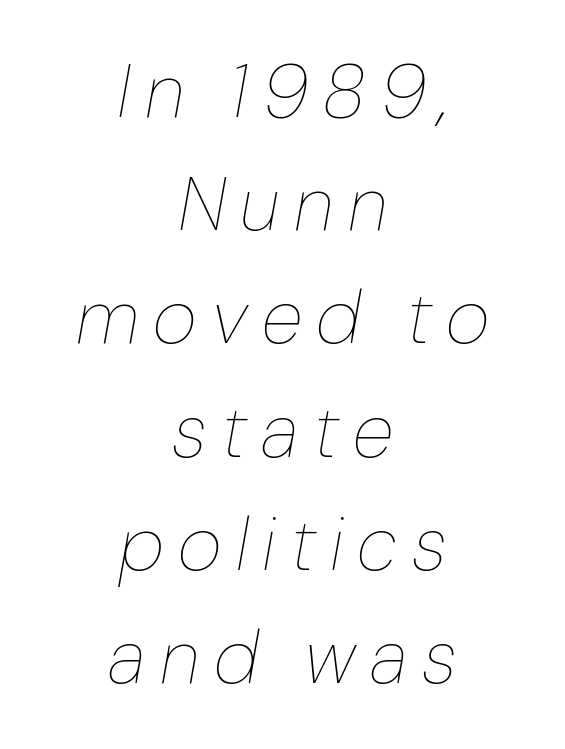
Q: Is the text bold? A: No.
Q: Is the text italic (slanted)? A: Yes, it leans right by about 10 degrees.
Q: Is the text underlined? A: No.
Q: How is the paragraph aligned? A: Centered.
Q: Is the spacing between lines tight, normal or loose? A: Normal.
Q: Width (condensed, normal, or wide)? A: Normal.
Q: Stroke contrast? A: Low.
Q: x-height? A: Medium.
Q: Monospaced? A: No.
